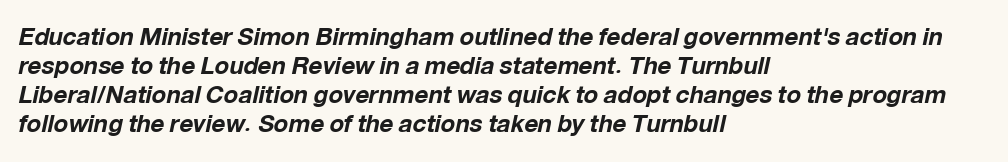
The image shows 24 px bold type, italic (leaning right); set left-aligned, line spacing 1.21x, normal letter spacing, not underlined.
